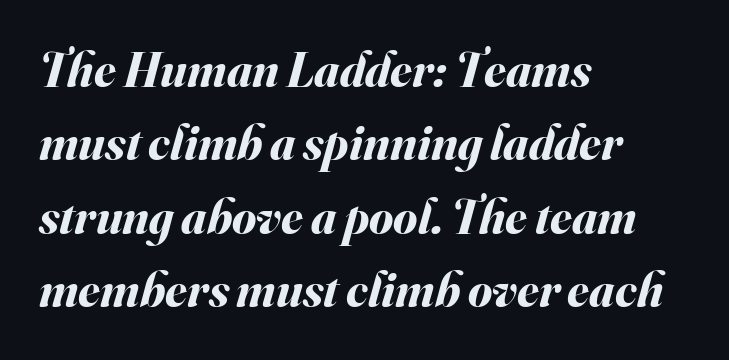
Q: Is the text bold? A: Yes.
Q: Is the text italic (slanted)? A: Yes, it leans right by about 16 degrees.
Q: Is the text underlined? A: No.
Q: How is the paragraph aligned? A: Left-aligned.
Q: Is the spacing between letters normal or unusually wide? A: Normal.
Q: Is the spacing between lines tight, normal or loose? A: Normal.
Q: Width (condensed, normal, or wide)? A: Normal.
Q: Stroke contrast? A: Medium.
Q: x-height? A: Small.
Q: Monospaced? A: No.
